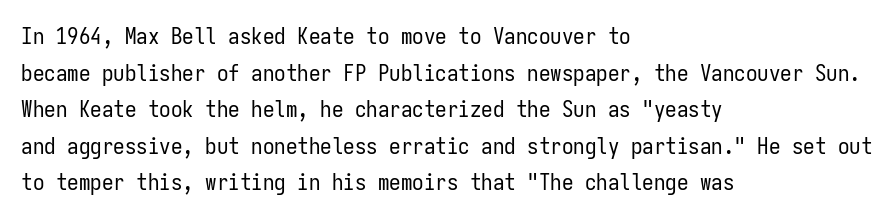
{"italic": "no", "bold": "no", "underline": "no", "align": "left", "line_spacing": "normal", "line_spacing_ratio": 1.59, "letter_spacing": "normal", "letter_spacing_em": 0.0, "glyph_px": 23}
